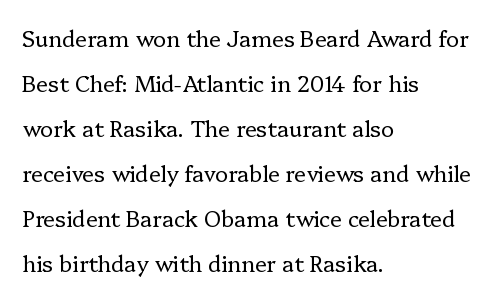
Q: Is the text bold? A: No.
Q: Is the text italic (slanted)? A: No, it is upright.
Q: Is the text underlined? A: No.
Q: How is the paragraph aligned? A: Left-aligned.
Q: Is the spacing between letters normal or unusually wide? A: Normal.
Q: Is the spacing between lines tight, normal or loose? A: Loose.
